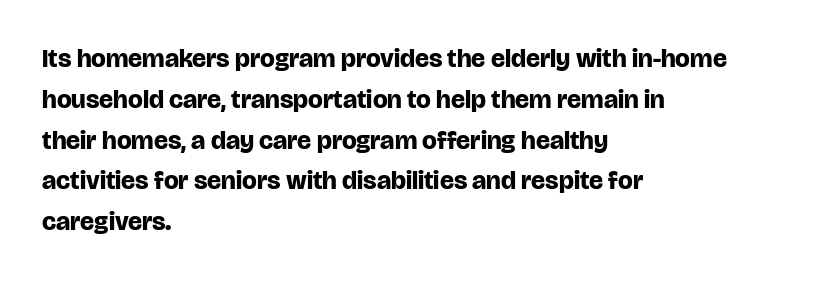
A dark, heavy texture on the line: the type is bold. Characters follow at the spacing the type designer built in. The designer left line spacing at the default. Unmarked baselines from the first word to the last. Posture: vertical.
